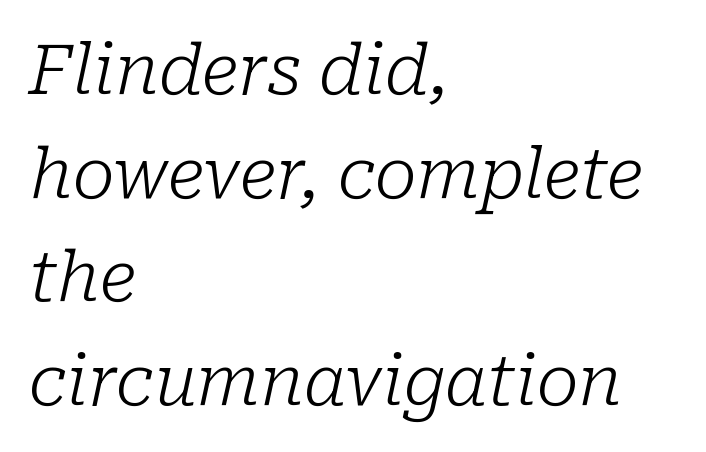
Tracking here is standard; glyphs follow each other at the usual distance. Posture: slanted. The strokes carry an ordinary text weight at most. The baseline area is clear. The letters advance in unequal steps, a hallmark of proportional type.
